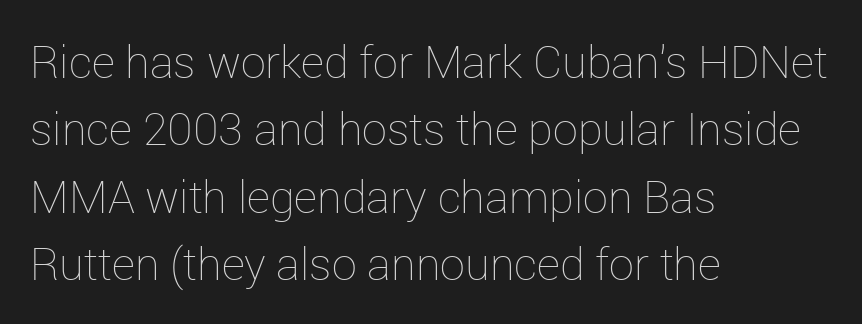
The weight tops out at a normal text grade. Proportional: the letters do not fall into vertical columns. If you drew a line through each stem, it would be perfectly vertical. The tracking reads as untouched default to a designer's eye. The space directly below the letters is spotless. Regarding leading, the lines here are spaced in the standard way.
